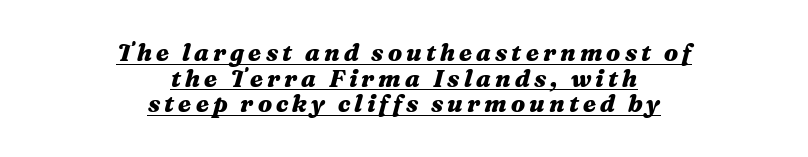
Slanted lettering throughout. The rendering uses the underline text-decoration. The face used here has the dense, thick strokes of a bold. Where is the straight margin? There isn't one; the lines are centered. Line spacing here is tight.
